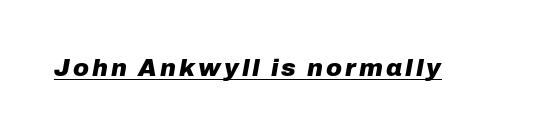
{"italic": "yes", "lean": "right", "slant_degrees": 10, "bold": "yes", "underline": "yes", "glyph_px": 24}
